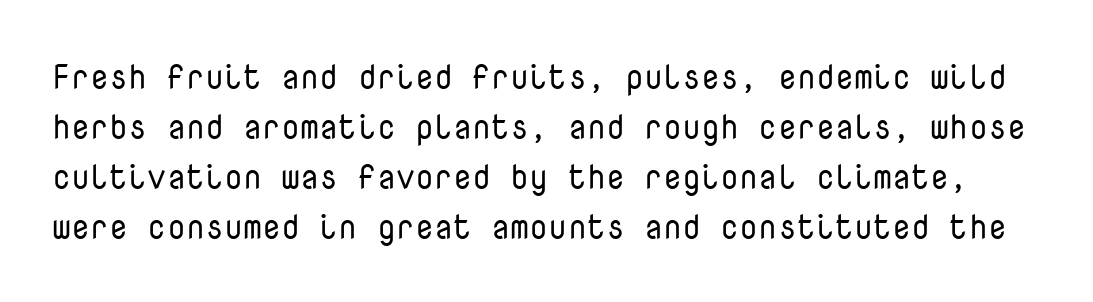
{"serif": "no", "italic": "no", "bold": "no", "weight": "regular", "width": "normal", "stroke_contrast": "low", "x_height": "medium", "monospaced": "yes", "underline": "no", "line_spacing": "normal", "line_spacing_ratio": 1.47, "letter_spacing": "normal", "letter_spacing_em": 0.0, "glyph_px": 34}
